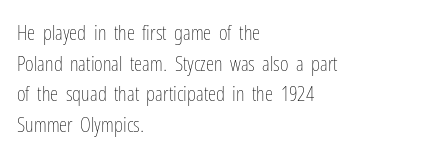
{"italic": "no", "bold": "no", "underline": "no", "align": "left", "line_spacing": "normal", "line_spacing_ratio": 1.46, "letter_spacing": "normal", "letter_spacing_em": 0.0, "glyph_px": 21}
